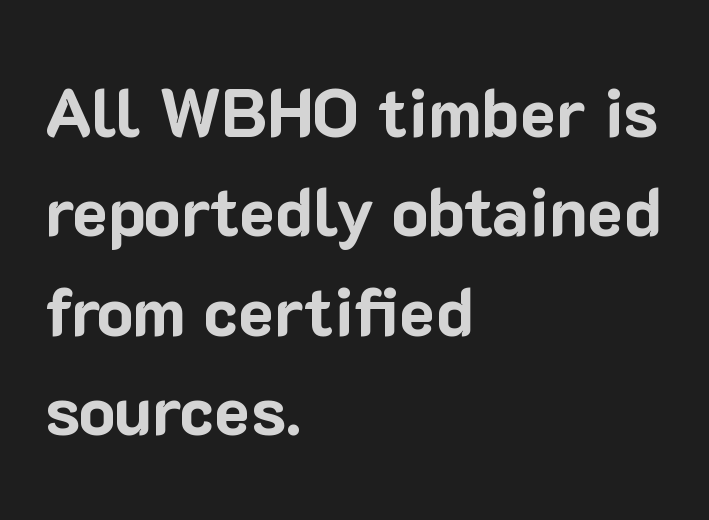
{"serif": "no", "italic": "no", "bold": "yes", "weight": "bold", "width": "normal", "stroke_contrast": "low", "x_height": "medium", "monospaced": "no", "underline": "no", "align": "left", "line_spacing": "normal", "line_spacing_ratio": 1.46, "letter_spacing": "normal", "letter_spacing_em": 0.0, "glyph_px": 68}
